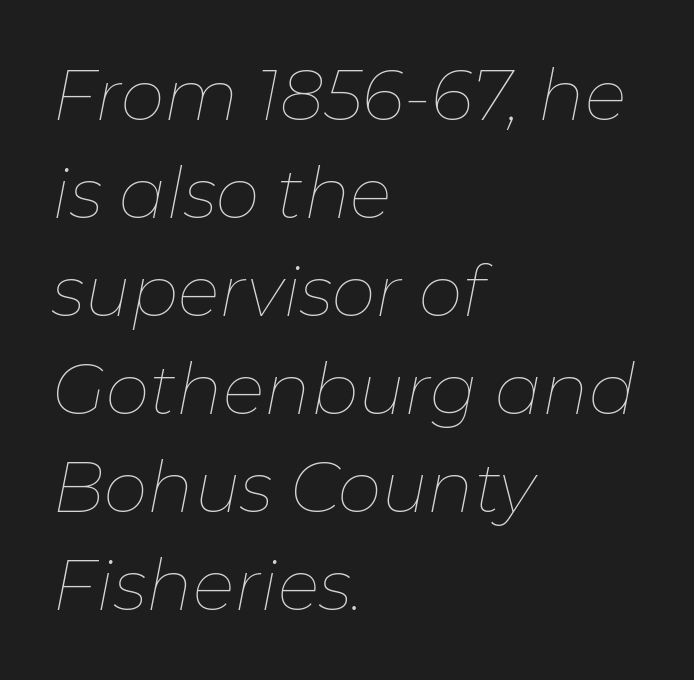
{"italic": "yes", "lean": "right", "slant_degrees": 11, "bold": "no", "weight": "thin", "width": "normal", "stroke_contrast": "low", "x_height": "medium", "monospaced": "no", "underline": "no", "align": "left", "line_spacing": "normal", "line_spacing_ratio": 1.4, "letter_spacing": "normal", "letter_spacing_em": 0.0, "glyph_px": 70}
